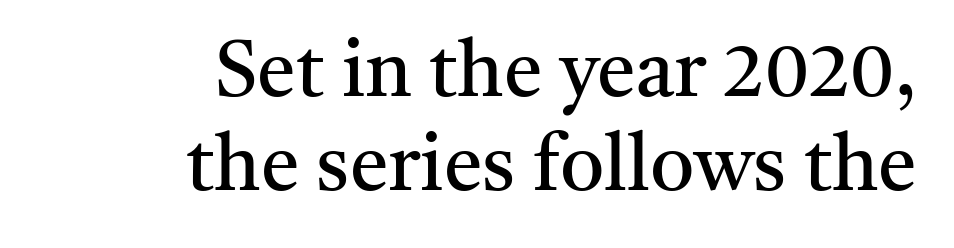
Q: Is the text bold? A: No.
Q: Is the text italic (slanted)? A: No, it is upright.
Q: Is the typeface a serif or a sans-serif typeface? A: Serif.
Q: Is the text underlined? A: No.
Q: How is the paragraph aligned? A: Right-aligned.
Q: Is the spacing between letters normal or unusually wide? A: Normal.
Q: Width (condensed, normal, or wide)? A: Normal.
Q: Stroke contrast? A: Medium.
Q: x-height? A: Medium.
Q: Monospaced? A: No.
